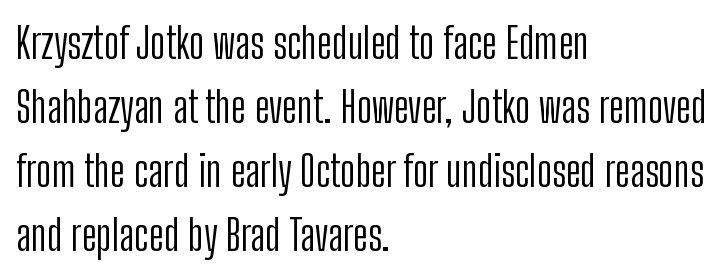
The image shows 43 px light, condensed sans-serif type, upright; set left-aligned, normal line spacing (1.49x), normal letter spacing, not underlined; low stroke contrast and a medium x-height.
